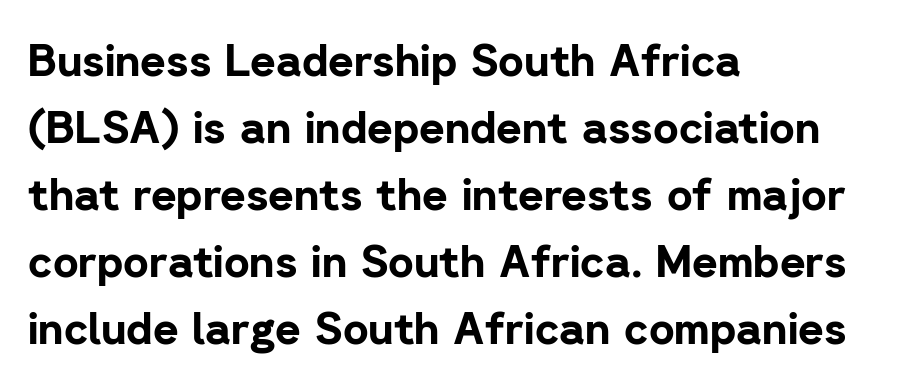
Q: Is the text bold? A: Yes.
Q: Is the text italic (slanted)? A: No, it is upright.
Q: Is the typeface a serif or a sans-serif typeface? A: Sans-serif.
Q: Is the text underlined? A: No.
Q: How is the paragraph aligned? A: Left-aligned.
Q: Is the spacing between letters normal or unusually wide? A: Normal.
Q: Is the spacing between lines tight, normal or loose? A: Normal.
Q: Width (condensed, normal, or wide)? A: Normal.
Q: Stroke contrast? A: Low.
Q: x-height? A: Medium.
Q: Monospaced? A: No.
